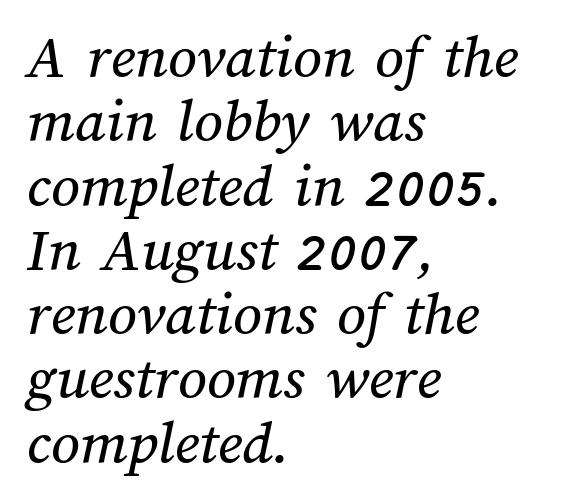
Q: Is the text underlined? A: No.
Q: How is the paragraph aligned? A: Left-aligned.
Q: Is the spacing between letters normal or unusually wide? A: Normal.
Q: Is the spacing between lines tight, normal or loose? A: Tight.
Q: Width (condensed, normal, or wide)? A: Normal.
Q: Stroke contrast? A: Medium.
Q: x-height? A: Medium.
Q: Monospaced? A: No.
